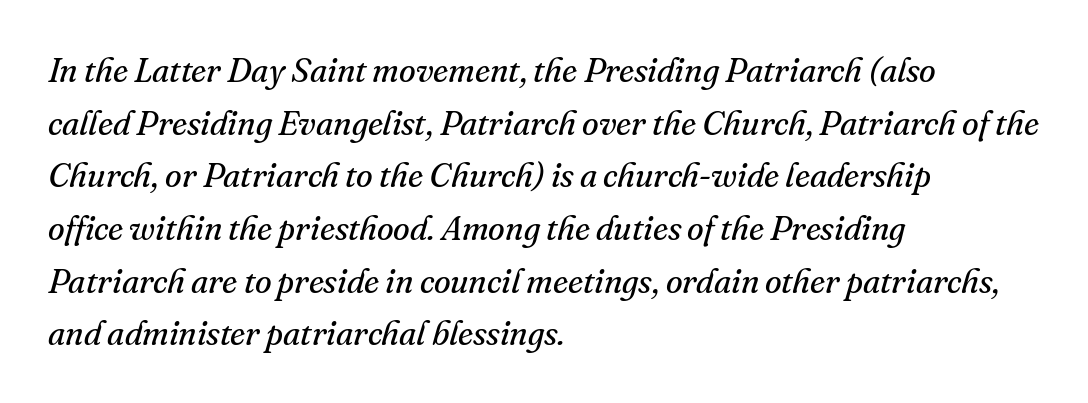
This is oblique type, the kind used for emphasis or titles. Small tapered or slab feet sit at the stroke ends, so this counts as serif. Honestly, there is no underline to notice here at all. The rendering uses a moderate line-height, typical for paragraphs. This sample has the flowing, uneven cadence of proportional lettering. Stem width sits at or under what a default text font uses.
